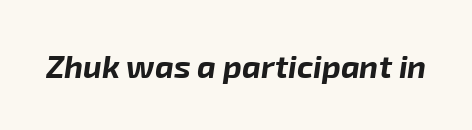
Q: Is the text bold? A: Yes.
Q: Is the text italic (slanted)? A: Yes, it leans right by about 8 degrees.
Q: Is the text underlined? A: No.
Q: Is the spacing between letters normal or unusually wide? A: Normal.
Q: Width (condensed, normal, or wide)? A: Normal.
Q: Stroke contrast? A: Low.
Q: x-height? A: Medium.
Q: Monospaced? A: No.
